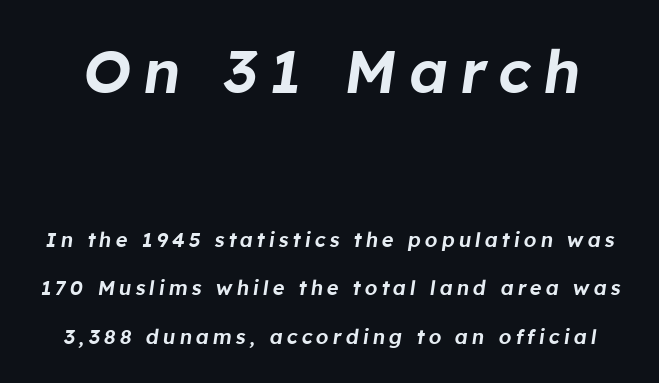
Here the glyphs are tracked loosely, breaking word shapes into spaced letters. The block of text is sparse from top to bottom, with ample space between rows. Anything drawn beneath the words? Only blank space. Character widths vary here, with narrow letters taking less room than wide ones. These two chunks differ in scale, with the top chunk taking the larger measure. Characters are canted at an angle relative to the baseline's perpendicular.
